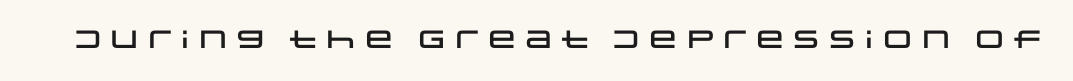
The image shows 25 px text type, upright; set normal letter spacing, not underlined.
